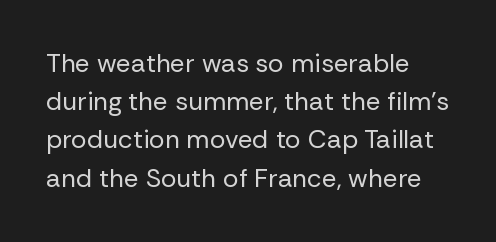
The vertical gap from one line to the next is medium. Quick note: underline off. The characters are drawn with everyday or finer stroke widths. A typesetter would mark this as roman, not italic. Caption: multi-line text, flush left, ragged right.
